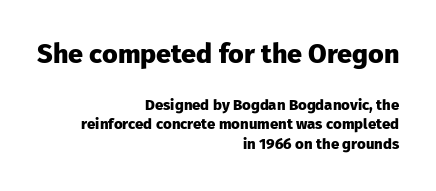
Unlike italic type, these characters show no tilt at all. Between one letter and the next there's only the usual sliver of space. If you measured baseline to baseline, you'd find a middling distance. Unmarked baselines from the first word to the last. Line ends are locked; line starts wander. The initial chunk of copy outweighs the following chunk in type size.
